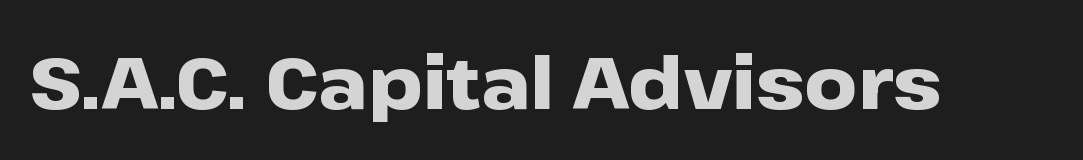
Q: Is the text bold? A: Yes.
Q: Is the text italic (slanted)? A: No, it is upright.
Q: Is the typeface a serif or a sans-serif typeface? A: Sans-serif.
Q: Is the text underlined? A: No.
Q: Is the spacing between letters normal or unusually wide? A: Normal.
Q: Width (condensed, normal, or wide)? A: Wide.
Q: Stroke contrast? A: Low.
Q: x-height? A: Medium.
Q: Monospaced? A: No.
